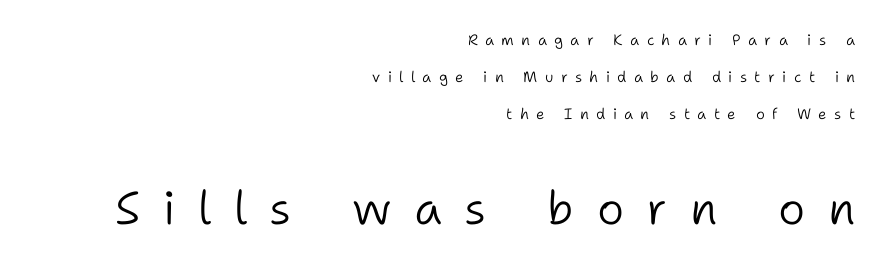
{"serif": "no", "italic": "no", "bold": "no", "weight": "light", "width": "normal", "stroke_contrast": "low", "x_height": "medium", "monospaced": "no", "underline": "no", "align": "right", "line_spacing": "loose", "line_spacing_ratio": 2.47, "letter_spacing": "wide", "letter_spacing_em": 0.49, "larger_block": "second", "size_ratio": 3.07, "glyph_px": 46}
